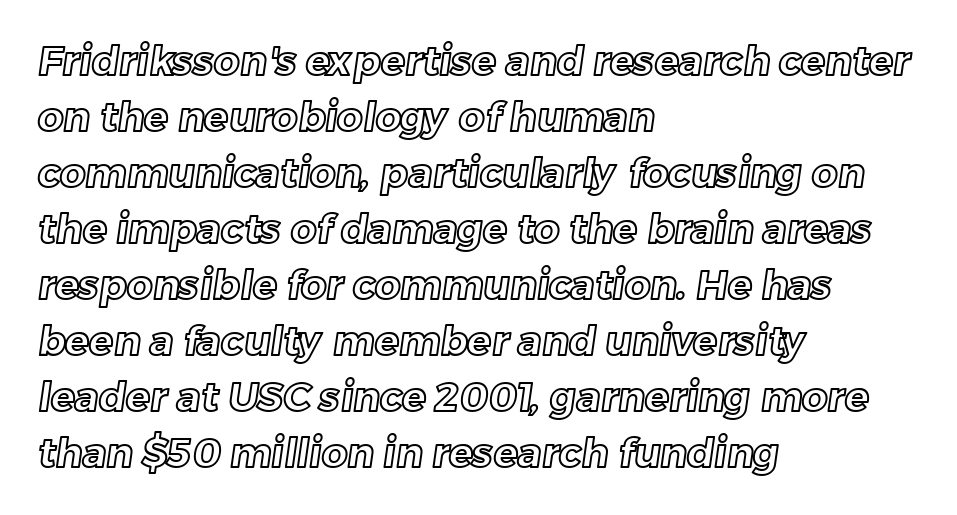
Tracking value appears to be zero — textbook default spacing. The rendering uses natural spacing where letterforms have individual widths. Caption: multi-line text, flush left, ragged right. Compared with typical paragraphs, the rows here are spaced about the same. Just letters on the line, the space beneath them empty.
